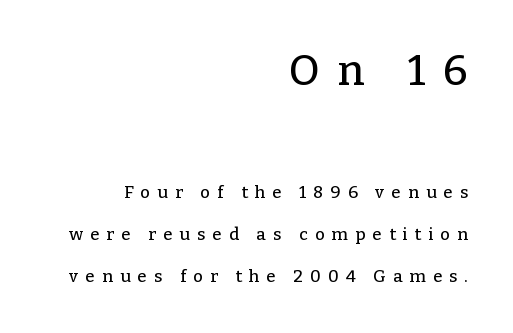
Line ends are locked; line starts wander. Unmarked baselines from the first word to the last. The letters stand upright; this is a roman face. Each new line begins a long way beneath the previous one.
